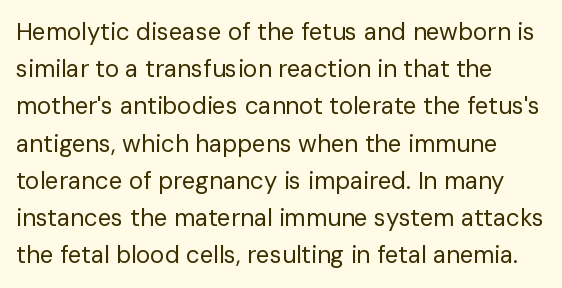
{"italic": "no", "bold": "no", "underline": "no", "align": "left", "line_spacing": "normal", "line_spacing_ratio": 1.55, "letter_spacing": "normal", "letter_spacing_em": 0.0, "glyph_px": 24}
